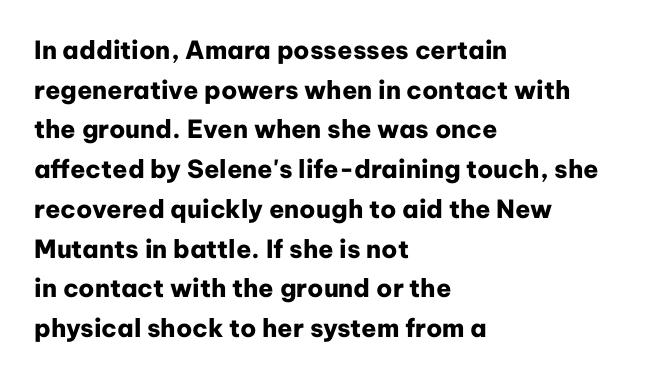
Q: Is the text bold? A: Yes.
Q: Is the text italic (slanted)? A: No, it is upright.
Q: Is the text underlined? A: No.
Q: How is the paragraph aligned? A: Left-aligned.
Q: Is the spacing between letters normal or unusually wide? A: Normal.
Q: Is the spacing between lines tight, normal or loose? A: Normal.
